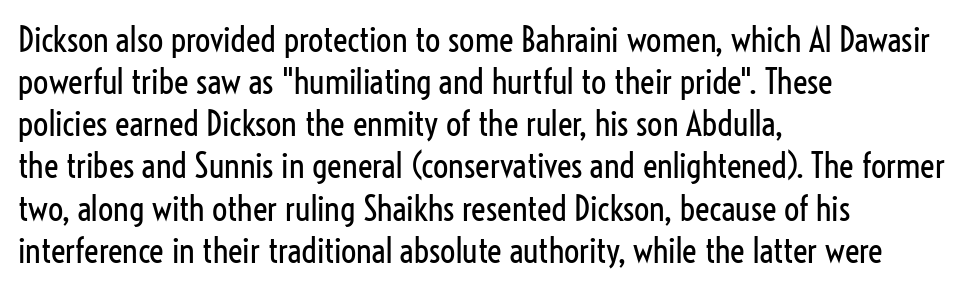
The image shows 34 px regular-weight, condensed sans-serif type, upright; set left-aligned, line spacing 1.24x, normal letter spacing, not underlined; low stroke contrast and a medium x-height.
